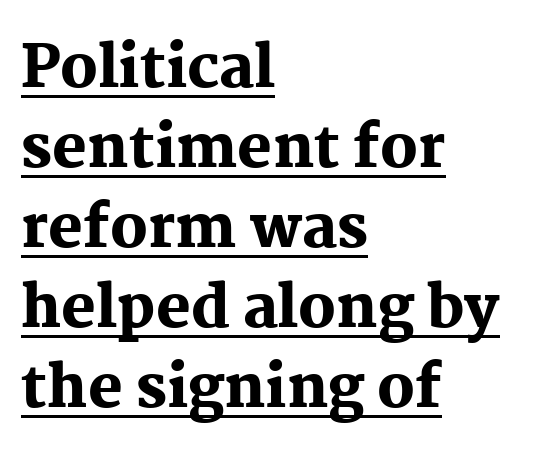
Q: Is the text bold? A: Yes.
Q: Is the text italic (slanted)? A: No, it is upright.
Q: Is the typeface a serif or a sans-serif typeface? A: Serif.
Q: Is the text underlined? A: Yes.
Q: How is the paragraph aligned? A: Left-aligned.
Q: Is the spacing between letters normal or unusually wide? A: Normal.
Q: Is the spacing between lines tight, normal or loose? A: Normal.
Q: Width (condensed, normal, or wide)? A: Normal.
Q: Stroke contrast? A: Medium.
Q: x-height? A: Medium.
Q: Monospaced? A: No.
